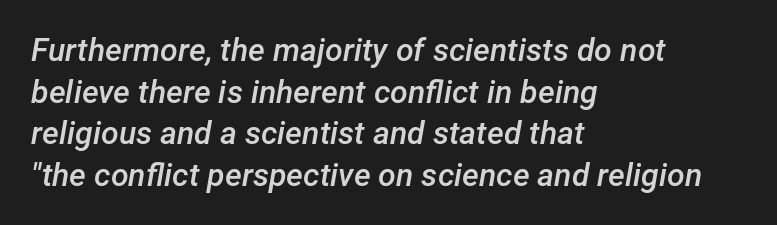
The image shows 32 px semibold type, italic (leaning right); set left-aligned, normal line spacing (1.3x), normal letter spacing, not underlined; low stroke contrast and a medium x-height.
